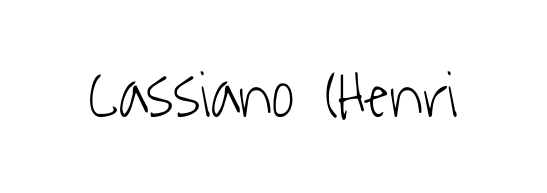
The specimen omits any rule beneath the text block's lines. Proportional: the letters do not fall into vertical columns. How are the letters spaced? Ordinarily, with no added tracking. Is this a sans? Yes — the strokes have no serifs. Compared with a typical body face, this is equally light or lighter still.
